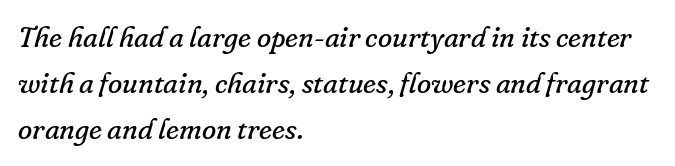
The image shows 29 px regular-weight serif type, italic (leaning right); set left-aligned, normal line spacing (1.59x), normal letter spacing, not underlined; low stroke contrast and a small x-height.
